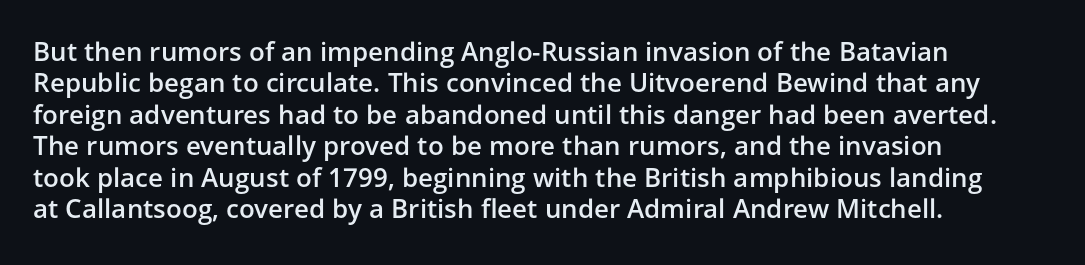
The image shows 26 px text type, upright; set left-aligned, line spacing 1.21x, normal letter spacing, not underlined.
